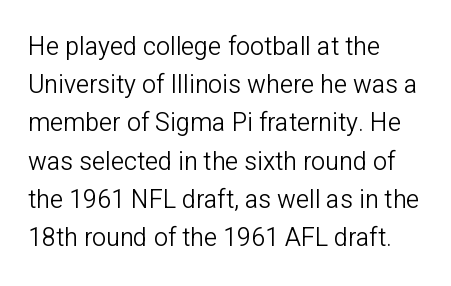
The image shows 25 px text type, upright; set left-aligned, normal line spacing (1.53x), normal letter spacing, not underlined.
